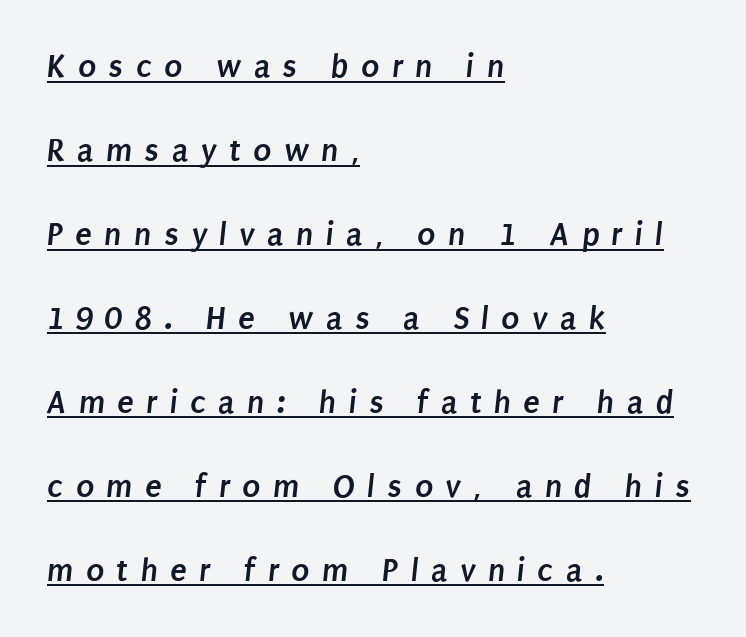
Q: Is the text bold? A: Yes.
Q: Is the typeface a serif or a sans-serif typeface? A: Sans-serif.
Q: Is the text underlined? A: Yes.
Q: How is the paragraph aligned? A: Left-aligned.
Q: Is the spacing between letters normal or unusually wide? A: Unusually wide.
Q: Is the spacing between lines tight, normal or loose? A: Loose.
Q: Width (condensed, normal, or wide)? A: Condensed.
Q: Stroke contrast? A: Low.
Q: x-height? A: Large.
Q: Monospaced? A: No.
